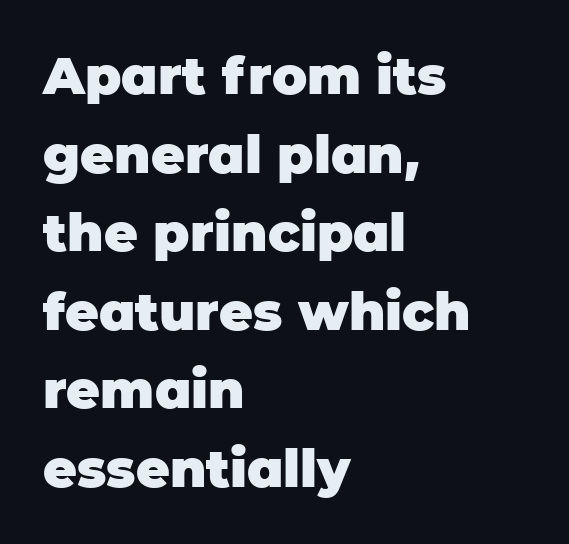
In terms of letterspacing, this is plain default setting. Letters rest on an invisible, unmarked baseline. Heavy-handed strokes throughout: this text is bold. The typography opts for an upright posture over an oblique one. The lines are quadded left.
